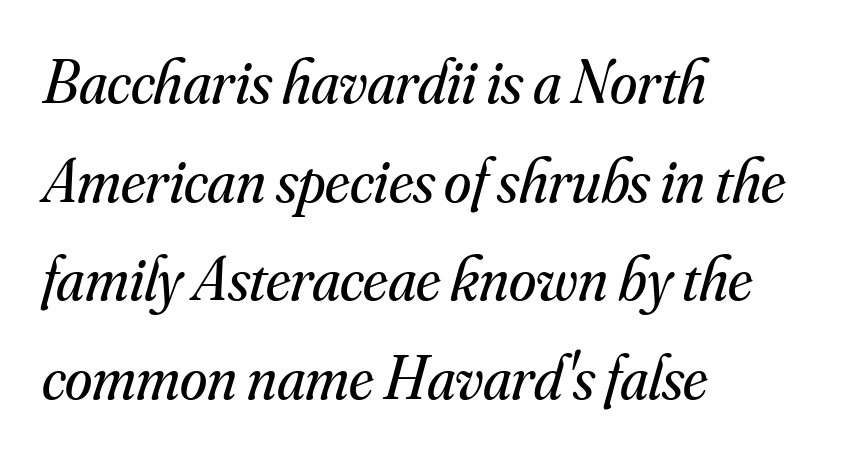
Regarding leading, the lines here are spaced in the standard way. Teacher's note: observe the even left margin — that is flush-left alignment. Is this a fixed-width face? No — the glyphs have proportional, varying widths. Unmarked baselines from the first word to the last.
